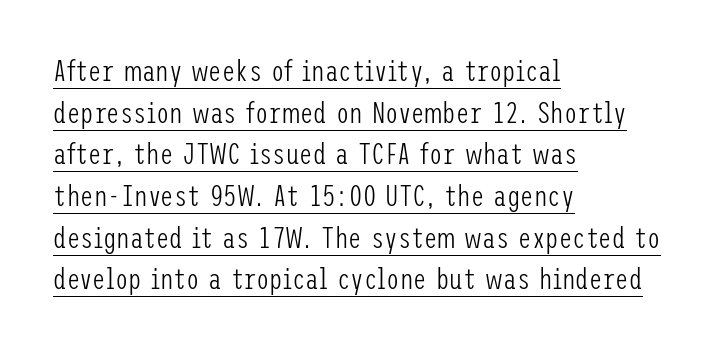
The image shows 30 px light, condensed sans-serif type, upright; set left-aligned, normal line spacing (1.39x), normal letter spacing, underlined; low stroke contrast and a medium x-height.
